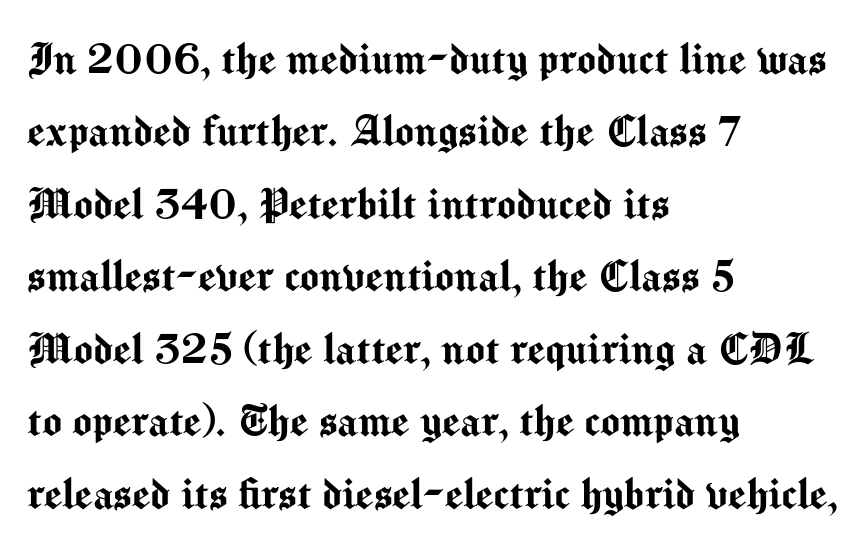
The image shows 51 px sans-serif type, upright; set left-aligned, normal line spacing (1.42x), normal letter spacing, not underlined; medium stroke contrast and a medium x-height.
